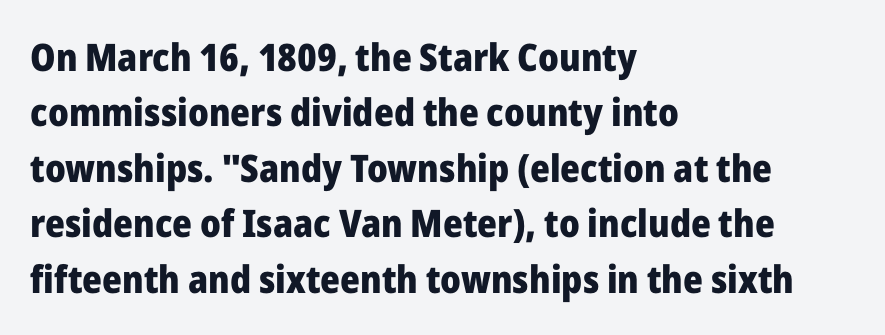
Honestly, the row spacing looks completely unremarkable. The letters advance in unequal steps, a hallmark of proportional type. Unlike a traditional serif, this face leaves its strokes unadorned. Chunky letters — that's bold for sure.
